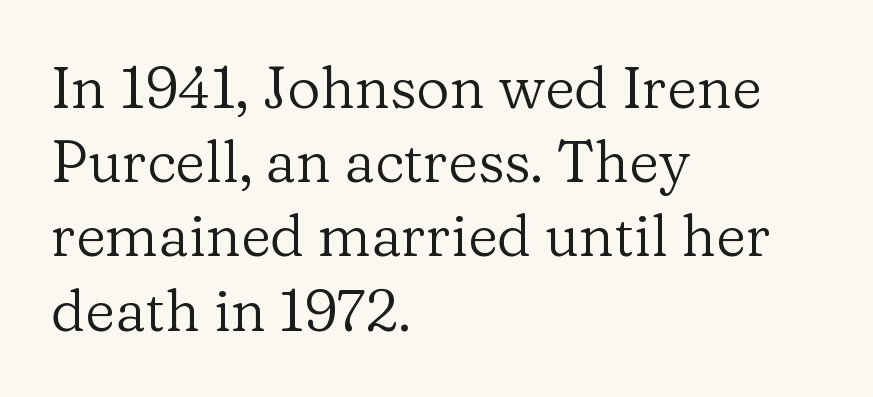
{"serif": "yes", "italic": "no", "bold": "no", "weight": "regular", "width": "normal", "stroke_contrast": "low", "x_height": "medium", "monospaced": "no", "underline": "no", "align": "left", "line_spacing": "normal", "line_spacing_ratio": 1.28, "letter_spacing": "normal", "letter_spacing_em": 0.0, "glyph_px": 58}
